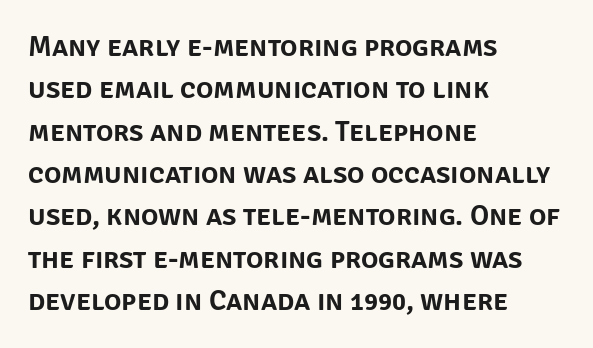
Alignment: flush left. Any mark beneath the type? The region is blank. Nope, no serifs anywhere on these letters. The vertical gap from one line to the next is medium.
